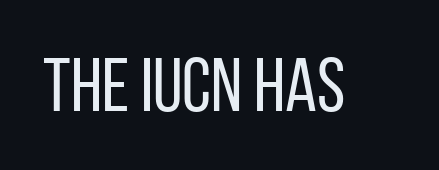
{"serif": "no", "italic": "no", "bold": "no", "weight": "regular", "width": "condensed", "stroke_contrast": "low", "x_height": "large", "monospaced": "no", "underline": "no", "letter_spacing": "normal", "letter_spacing_em": 0.0, "glyph_px": 76}
